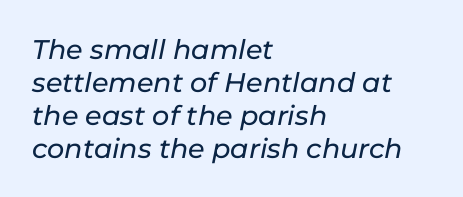
No word sits above an underline. Left-aligned paragraph, ragged on the right. Italic: yes, the glyphs are oblique. Observe the ordinary spacing: letters are neighbours, not strangers.
